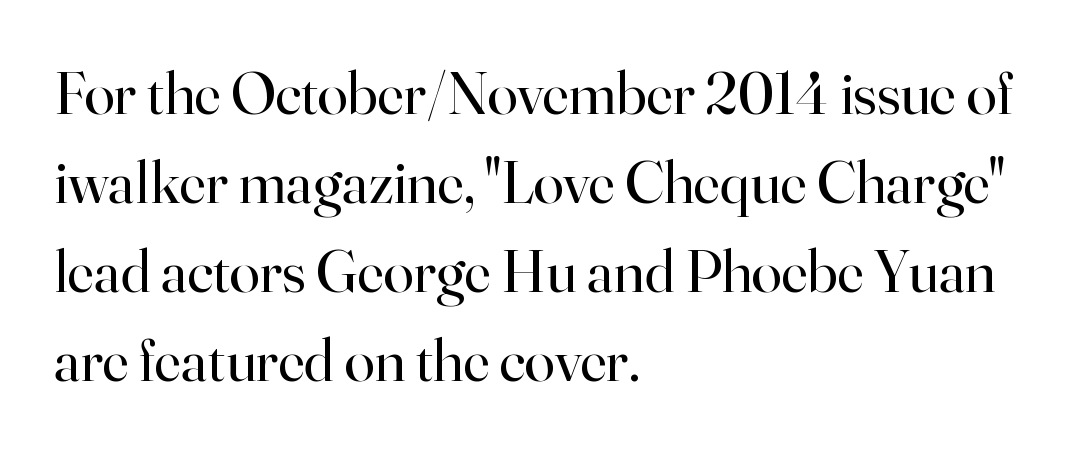
Q: Is the text bold? A: No.
Q: Is the text italic (slanted)? A: No, it is upright.
Q: Is the typeface a serif or a sans-serif typeface? A: Serif.
Q: Is the text underlined? A: No.
Q: How is the paragraph aligned? A: Left-aligned.
Q: Is the spacing between letters normal or unusually wide? A: Normal.
Q: Is the spacing between lines tight, normal or loose? A: Normal.
Q: Width (condensed, normal, or wide)? A: Normal.
Q: Stroke contrast? A: High.
Q: x-height? A: Small.
Q: Monospaced? A: No.
